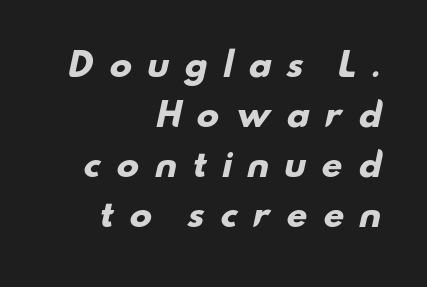
Q: Is the text bold? A: Yes.
Q: Is the typeface a serif or a sans-serif typeface? A: Sans-serif.
Q: Is the text underlined? A: No.
Q: How is the paragraph aligned? A: Right-aligned.
Q: Is the spacing between letters normal or unusually wide? A: Unusually wide.
Q: Is the spacing between lines tight, normal or loose? A: Normal.
Q: Width (condensed, normal, or wide)? A: Wide.
Q: Stroke contrast? A: Low.
Q: x-height? A: Small.
Q: Monospaced? A: No.
